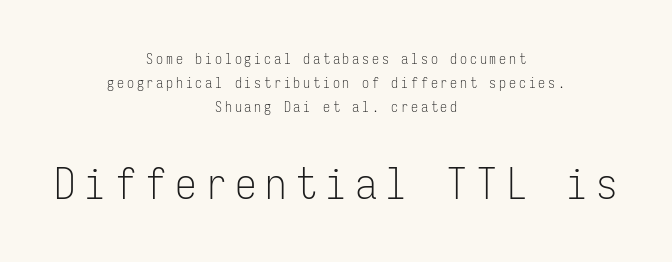
The image shows 43 px light, condensed sans-serif type, upright, monospaced; set centered, line spacing 1.72x, unusually wide letter spacing (+0.2 em), not underlined; the second (bottom) block is 3.07x larger; low stroke contrast and a medium x-height.
